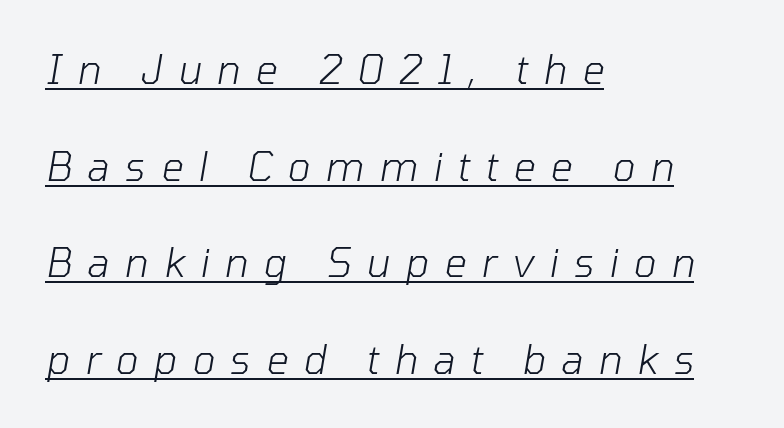
The image shows 39 px light type, italic (leaning right); set left-aligned, loose line spacing (2.48x), unusually wide letter spacing (+0.39 em), underlined; low stroke contrast and a medium x-height.
